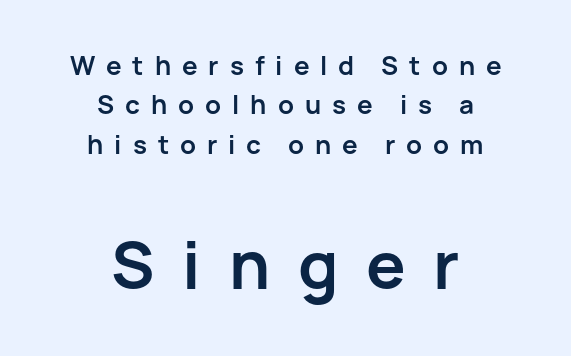
The image shows 66 px semibold sans-serif type, upright; set centered, normal line spacing (1.51x), unusually wide letter spacing (+0.42 em), not underlined; the second (bottom) block is 2.54x larger; low stroke contrast and a medium x-height.
